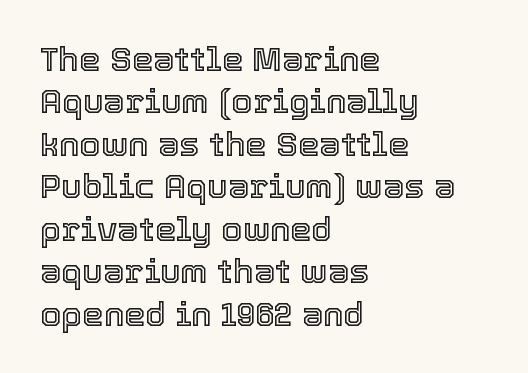
Q: Is the text italic (slanted)? A: No, it is upright.
Q: Is the text underlined? A: No.
Q: How is the paragraph aligned? A: Left-aligned.
Q: Is the spacing between letters normal or unusually wide? A: Normal.
Q: Is the spacing between lines tight, normal or loose? A: Normal.
Q: Width (condensed, normal, or wide)? A: Normal.
Q: x-height? A: Medium.
Q: Monospaced? A: No.
